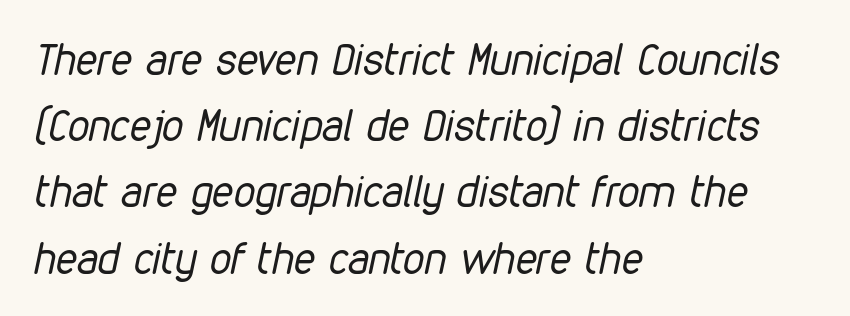
{"italic": "yes", "lean": "right", "slant_degrees": 12, "bold": "no", "weight": "regular", "width": "condensed", "stroke_contrast": "low", "x_height": "medium", "monospaced": "no", "underline": "no", "align": "left", "line_spacing": "normal", "line_spacing_ratio": 1.54, "letter_spacing": "normal", "letter_spacing_em": 0.0, "glyph_px": 43}
